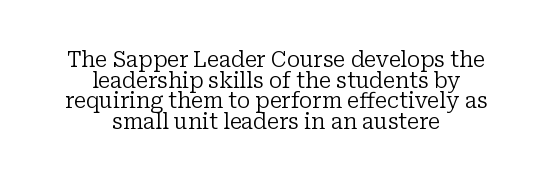
Q: Is the text bold? A: No.
Q: Is the text italic (slanted)? A: No, it is upright.
Q: Is the text underlined? A: No.
Q: How is the paragraph aligned? A: Centered.
Q: Is the spacing between letters normal or unusually wide? A: Normal.
Q: Is the spacing between lines tight, normal or loose? A: Tight.
